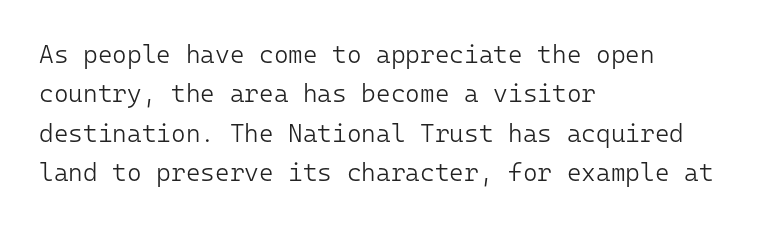
This block has exactly the height ordinary leading produces. Heft: none added — not bold. The face used here is rendered with its standard letterfit. Horizontally, the lines are justified to the leading edge only.
